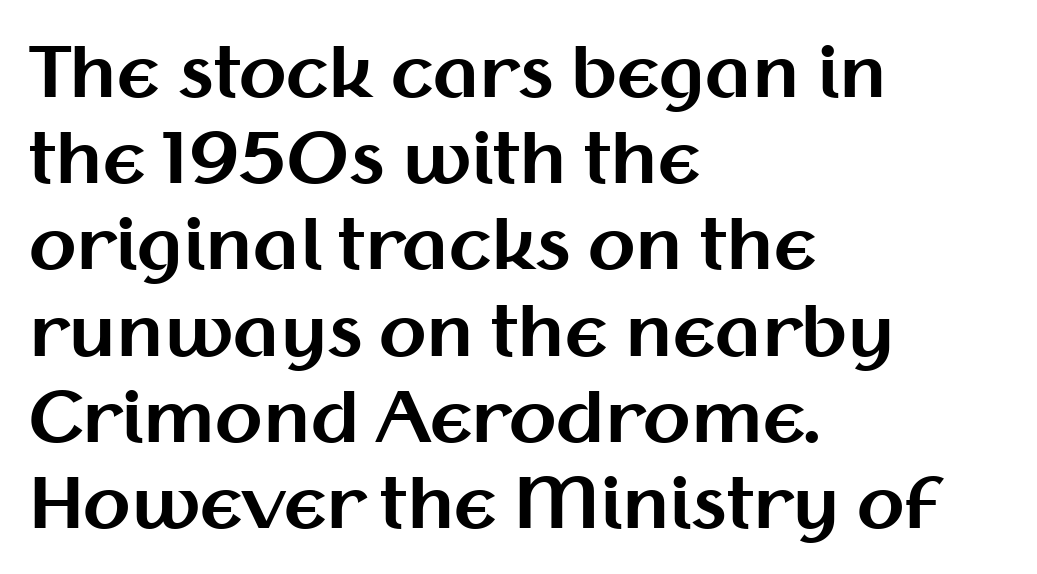
Q: Is the text bold? A: Yes.
Q: Is the text italic (slanted)? A: No, it is upright.
Q: Is the typeface a serif or a sans-serif typeface? A: Sans-serif.
Q: Is the text underlined? A: No.
Q: How is the paragraph aligned? A: Left-aligned.
Q: Is the spacing between letters normal or unusually wide? A: Normal.
Q: Is the spacing between lines tight, normal or loose? A: Normal.
Q: Width (condensed, normal, or wide)? A: Normal.
Q: Stroke contrast? A: Medium.
Q: x-height? A: Medium.
Q: Monospaced? A: No.
